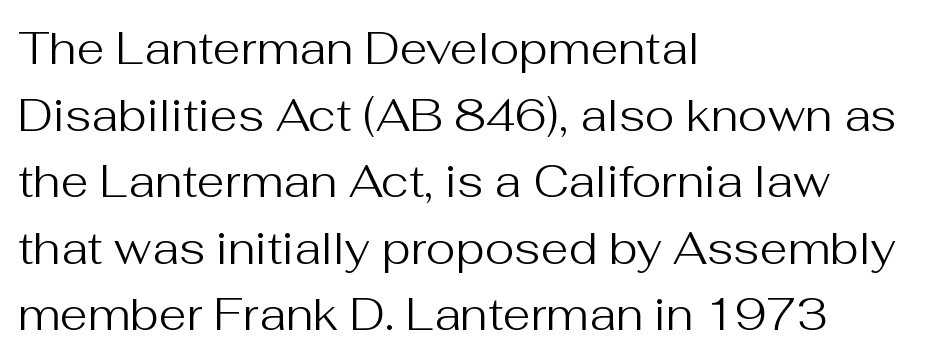
{"serif": "no", "italic": "no", "bold": "no", "weight": "regular", "width": "normal", "stroke_contrast": "medium", "x_height": "medium", "monospaced": "no", "underline": "no", "align": "left", "line_spacing": "normal", "line_spacing_ratio": 1.48, "letter_spacing": "normal", "letter_spacing_em": 0.0, "glyph_px": 45}
